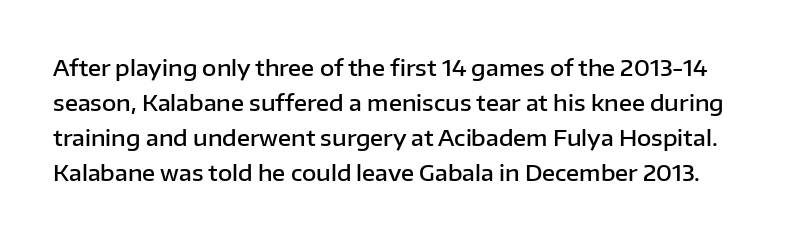
The image shows 22 px text type, upright; set normal line spacing (1.59x), normal letter spacing, not underlined.
